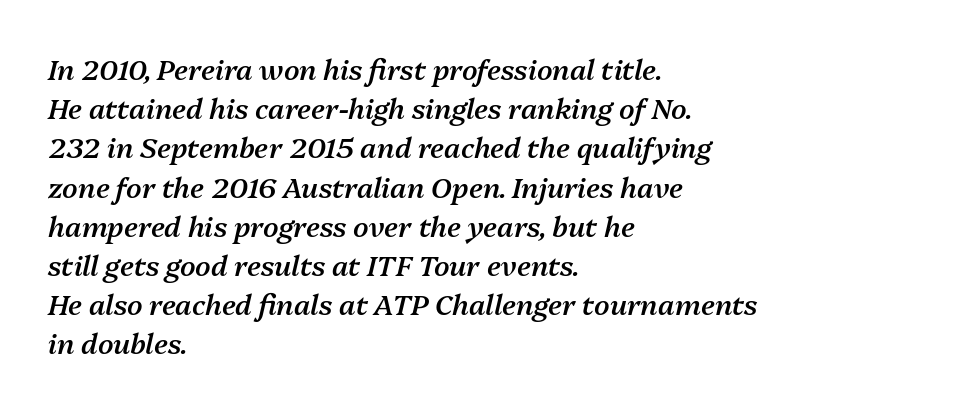
Q: Is the text bold? A: Semi-bold.
Q: Is the text italic (slanted)? A: Yes, it leans right by about 13 degrees.
Q: Is the text underlined? A: No.
Q: How is the paragraph aligned? A: Left-aligned.
Q: Is the spacing between letters normal or unusually wide? A: Normal.
Q: Is the spacing between lines tight, normal or loose? A: Normal.
Q: Width (condensed, normal, or wide)? A: Normal.
Q: Stroke contrast? A: Medium.
Q: x-height? A: Medium.
Q: Monospaced? A: No.
